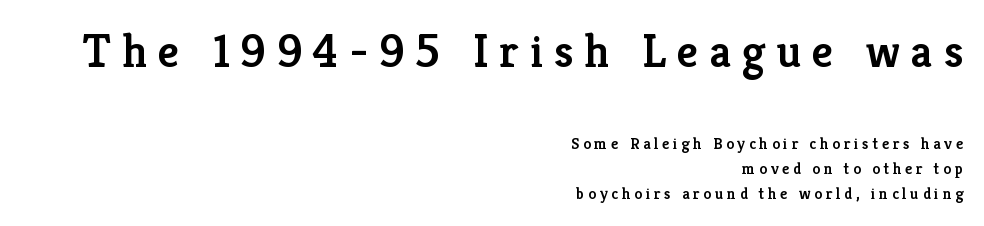
The image shows 47 px semibold serif type, upright; set right-aligned, normal line spacing (1.58x), unusually wide letter spacing (+0.23 em), not underlined; the first (top) block is 2.94x larger; low stroke contrast and a medium x-height.
